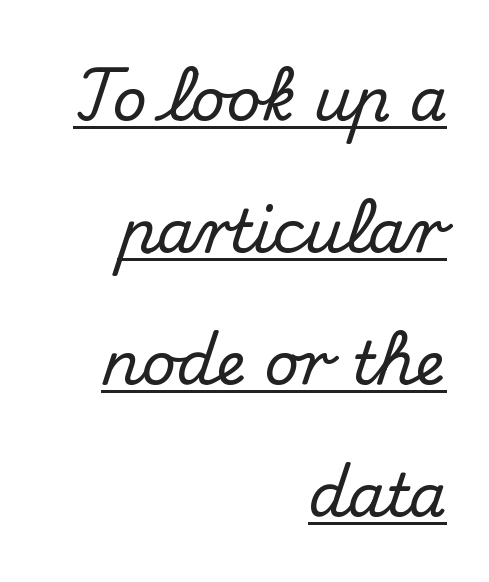
Q: Is the text italic (slanted)? A: Yes.
Q: Is the typeface a serif or a sans-serif typeface? A: Serif.
Q: Is the text underlined? A: Yes.
Q: How is the paragraph aligned? A: Right-aligned.
Q: Is the spacing between letters normal or unusually wide? A: Normal.
Q: Is the spacing between lines tight, normal or loose? A: Loose.
Q: Width (condensed, normal, or wide)? A: Normal.
Q: Stroke contrast? A: Medium.
Q: x-height? A: Small.
Q: Monospaced? A: No.
